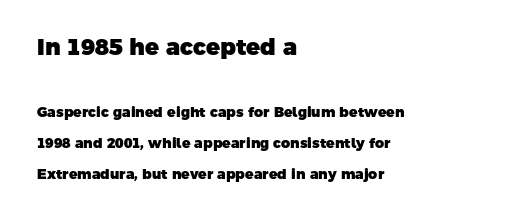
The image shows 23 px bold type; set left-aligned, loose line spacing (2.21x), normal letter spacing, not underlined; the first (top) block is 1.64x larger.
